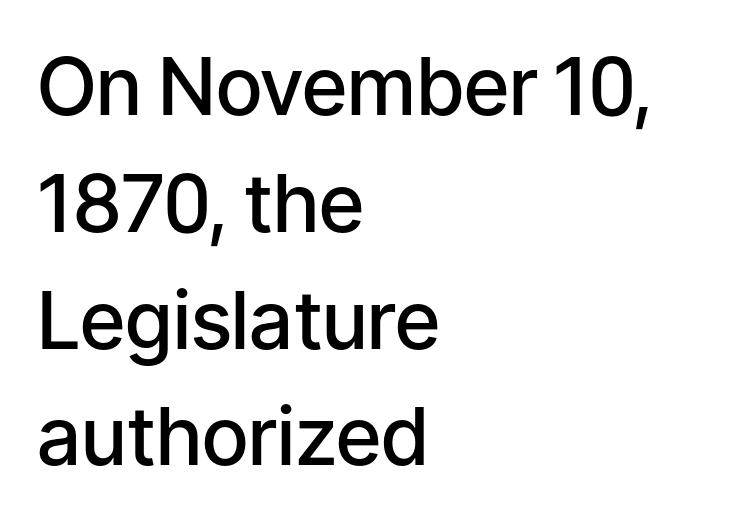
{"serif": "no", "italic": "no", "bold": "semi", "weight": "semibold", "width": "normal", "stroke_contrast": "low", "x_height": "medium", "monospaced": "no", "underline": "no", "align": "left", "line_spacing": "normal", "line_spacing_ratio": 1.46, "letter_spacing": "normal", "letter_spacing_em": 0.0, "glyph_px": 80}
